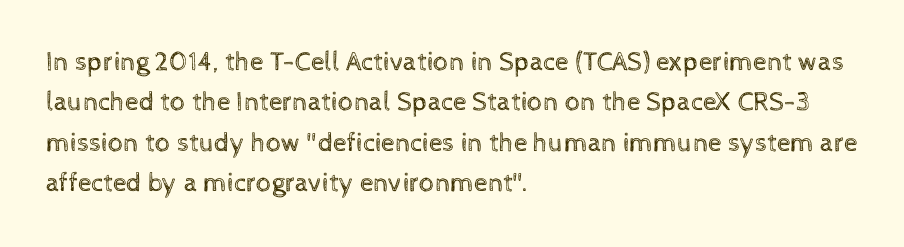
The passage shown stacks its lines at a standard gap. Students, note that the glyphs here touch the page at normal intervals. This reads as an unemphasized weight, regular at the heaviest. Typeset ragged right — the left edge is the straight one. No italicization has been applied; the sample stays upright.
